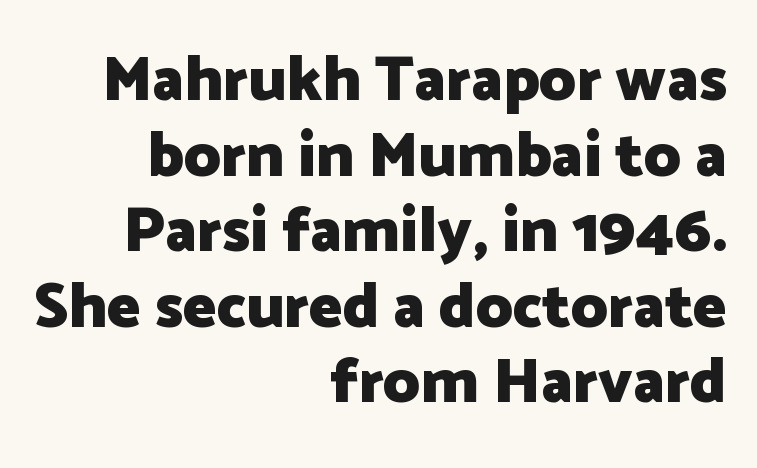
It's the straight-up-and-down kind of type. Heft: maximum for text — a bold. Nothing sits at the stroke ends, so this counts as sans-serif. A typesetter would call this proportional, since set widths differ per character.
